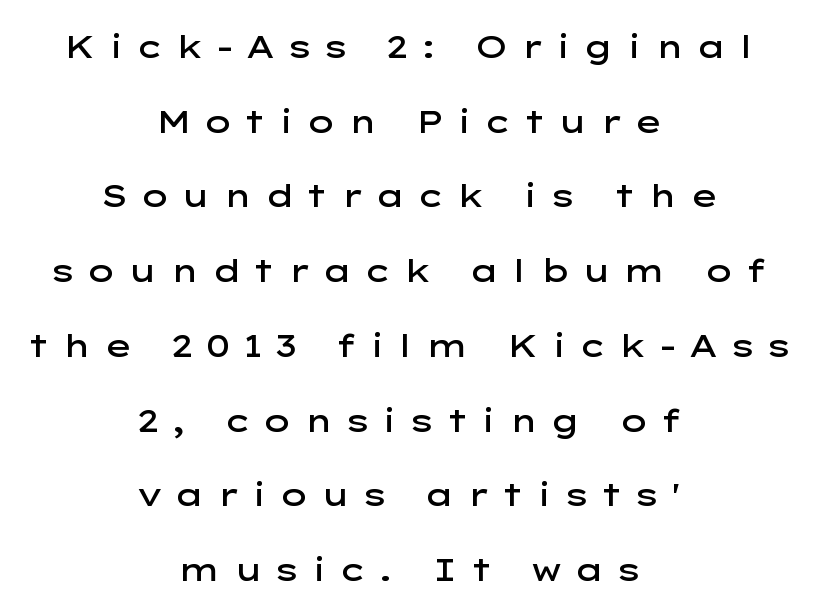
The horizontal fit of the characters is loose and conspicuously gappy. Only glyphs here, with clear space below each row. Moderately thickened strokes mark this as semibold type. A typesetter would label this face a sans. No italicization has been applied; the sample stays upright. Each line is balanced around a shared central axis.
